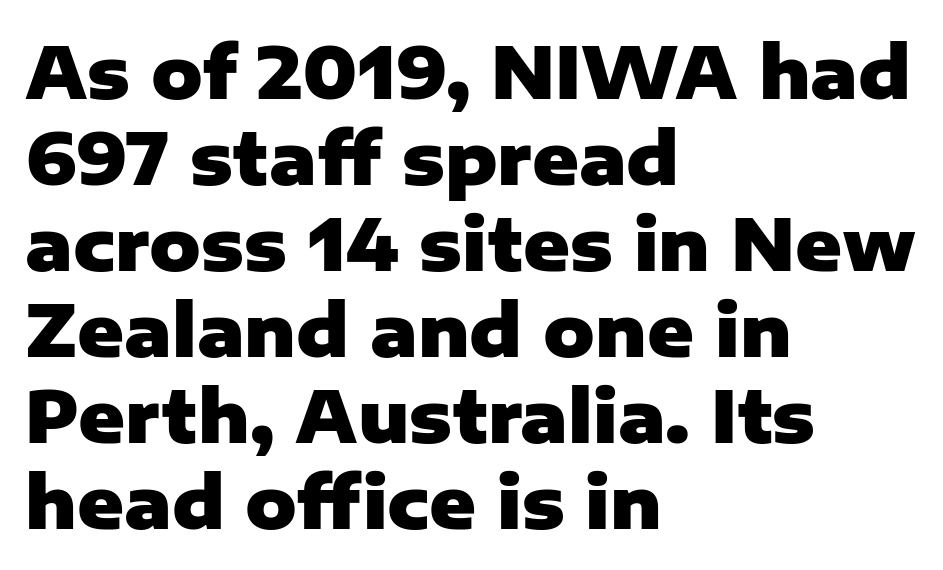
Reading down the block, your eye returns to a fixed left position each line. Caption: bold face, heavy strokes. Nothing sits at the stroke ends, so this counts as sans-serif. The passage shown is typed in a proportional face where columns would drift. The letters stand straight up with perfectly vertical stems. You could call the tracking neutral — neither tight nor loose.
